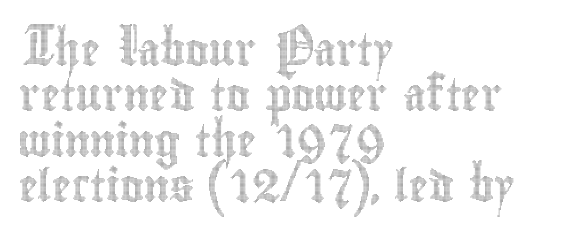
Nope, not italic — everything's standing straight. Bare-footed words on every line. This sample is left-justified, so line endings fall wherever the words run out. The horizontal fit of the characters is conventional and even. If you measured baseline to baseline, you'd find a middling distance. A typesetter would call this proportional, since set widths differ per character.
